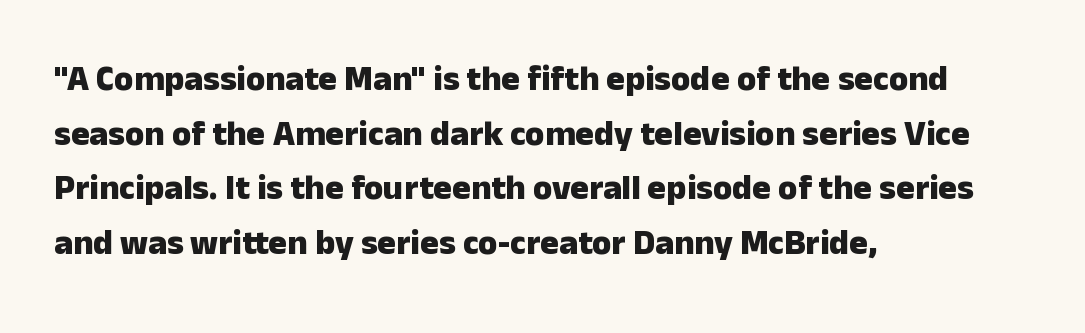
Only glyphs here, with clear space below each row. Letterform terminals end flat and unadorned throughout the passage. Weight: bold. The passage shown has conventional tracking throughout.
